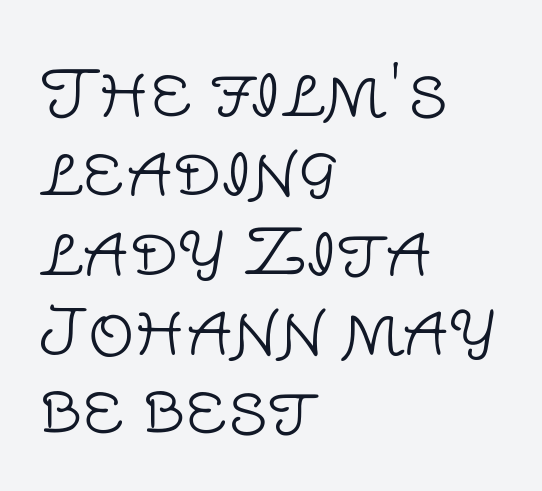
{"serif": "no", "bold": "no", "weight": "light", "width": "normal", "stroke_contrast": "low", "x_height": "large", "monospaced": "no", "underline": "no", "align": "left", "line_spacing_ratio": 1.22, "letter_spacing": "normal", "letter_spacing_em": 0.0, "glyph_px": 65}
